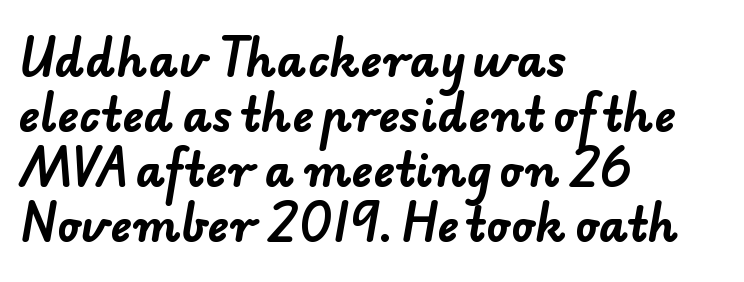
Q: Is the text bold? A: Yes.
Q: Is the typeface a serif or a sans-serif typeface? A: Sans-serif.
Q: Is the text underlined? A: No.
Q: How is the paragraph aligned? A: Left-aligned.
Q: Is the spacing between letters normal or unusually wide? A: Normal.
Q: Width (condensed, normal, or wide)? A: Normal.
Q: Stroke contrast? A: Low.
Q: x-height? A: Small.
Q: Monospaced? A: No.
